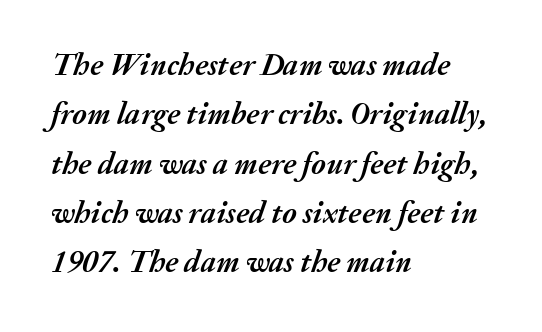
The rag falls on the right side of this text block. Glyph-to-glyph distance matches everyday printed text. The font is running at its bold setting. The specimen omits any rule beneath the text block's lines. Is there much room between lines? A standard amount, neither cramped nor airy.
